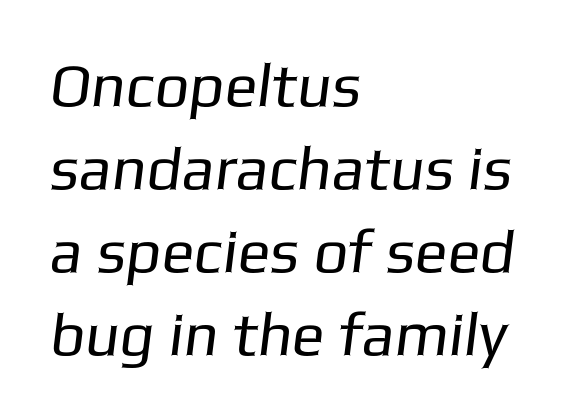
{"serif": "no", "bold": "no", "weight": "regular", "width": "normal", "stroke_contrast": "low", "x_height": "medium", "monospaced": "no", "underline": "no", "align": "left", "line_spacing": "normal", "line_spacing_ratio": 1.36, "letter_spacing": "normal", "letter_spacing_em": 0.0, "glyph_px": 61}
